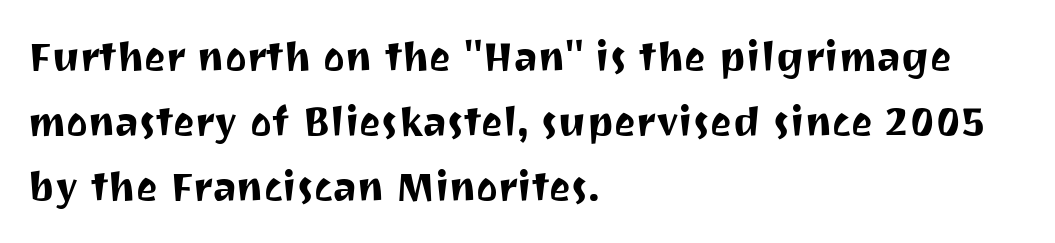
Stroke terminals: plain, sans-serif. The letterforms sit shoulder to shoulder at normal distance. The typesetter chose a ragged-right arrangement here. Note the varied advance widths — an 'i' is clearly narrower than an 'm'. Honestly, there is no underline to notice here at all.
